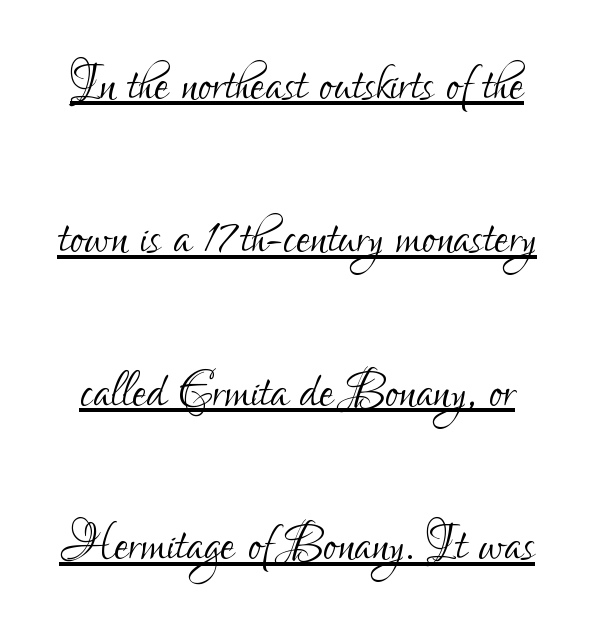
Q: Is the text bold? A: No.
Q: Is the text italic (slanted)? A: Yes.
Q: Is the typeface a serif or a sans-serif typeface? A: Sans-serif.
Q: Is the text underlined? A: Yes.
Q: Is the spacing between letters normal or unusually wide? A: Normal.
Q: Is the spacing between lines tight, normal or loose? A: Loose.
Q: Width (condensed, normal, or wide)? A: Condensed.
Q: Stroke contrast? A: Low.
Q: x-height? A: Small.
Q: Monospaced? A: No.
